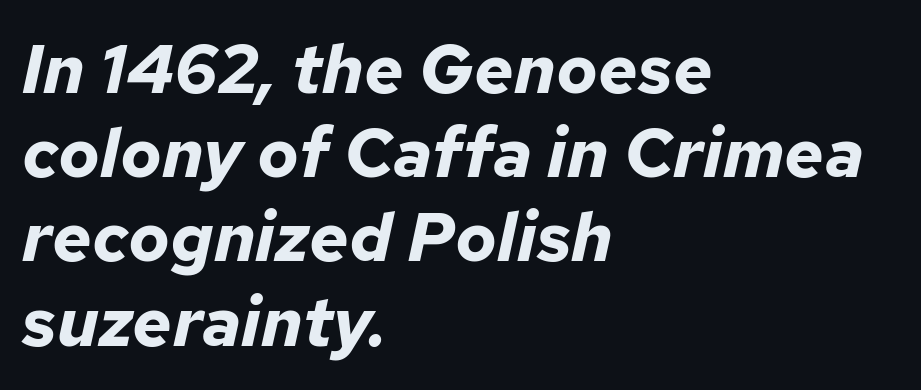
Q: Is the text bold? A: Yes.
Q: Is the text italic (slanted)? A: Yes, it leans right by about 12 degrees.
Q: Is the text underlined? A: No.
Q: How is the paragraph aligned? A: Left-aligned.
Q: Is the spacing between letters normal or unusually wide? A: Normal.
Q: Width (condensed, normal, or wide)? A: Normal.
Q: Stroke contrast? A: Low.
Q: x-height? A: Medium.
Q: Monospaced? A: No.
